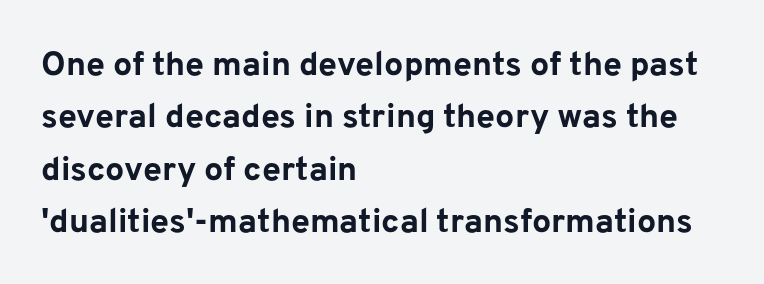
The image shows 34 px bold sans-serif type, upright; set left-aligned, normal line spacing (1.54x), normal letter spacing, not underlined; low stroke contrast and a medium x-height.
